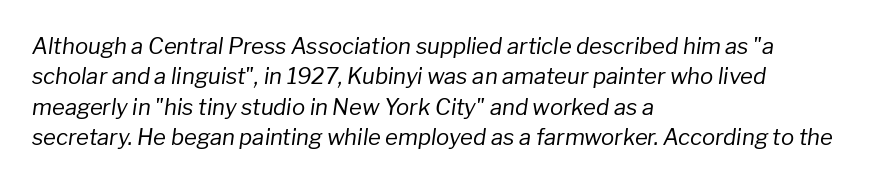
{"italic": "yes", "lean": "right", "slant_degrees": 8, "bold": "no", "underline": "no", "align": "left", "line_spacing": "normal", "line_spacing_ratio": 1.38, "letter_spacing": "normal", "letter_spacing_em": 0.0, "glyph_px": 22}
